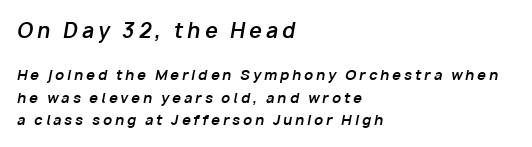
Q: Is the text bold? A: Yes.
Q: Is the text italic (slanted)? A: Yes, it leans right by about 10 degrees.
Q: Is the text underlined? A: No.
Q: How is the paragraph aligned? A: Left-aligned.
Q: Is the spacing between letters normal or unusually wide? A: Unusually wide.
Q: Is the spacing between lines tight, normal or loose? A: Normal.
Q: Which block of text is set in a larger size, the first (top) or the second (bottom)? A: The first (top) one.
